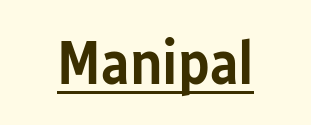
Compared with typical body copy, the letter spacing here is the same. The letters carry no serifs — their stems end cleanly without finishing strokes. Do the characters align in a grid? No, the font is proportional. Moderately thickened strokes mark this as semibold type. The type sits square on the baseline with zero lean. Is there an underline? Yes — a line sits under the letters.
